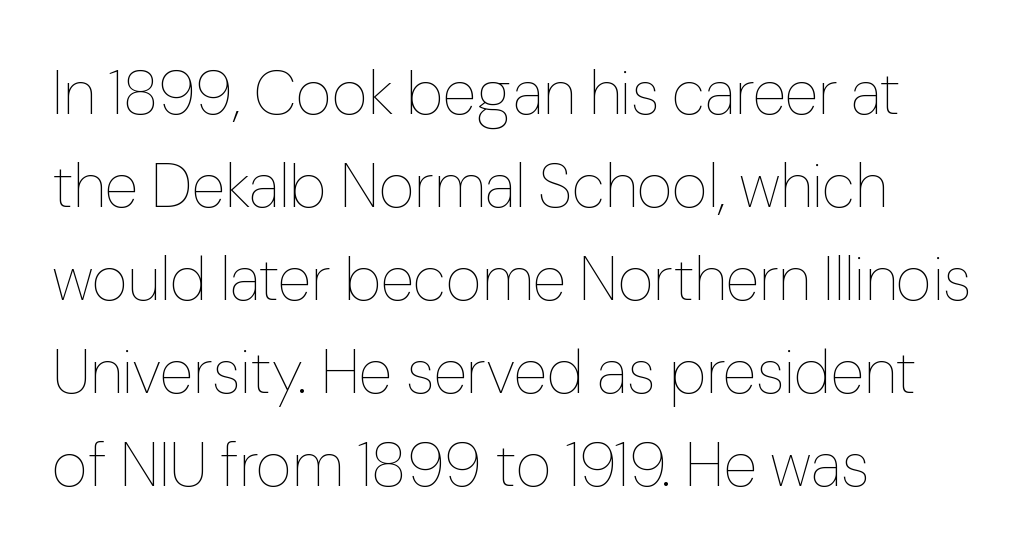
The image shows 62 px thin type, upright; set left-aligned, normal line spacing (1.5x), normal letter spacing, not underlined; low stroke contrast and a medium x-height.
